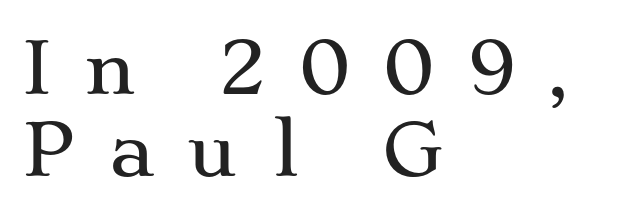
The type sits square on the baseline with zero lean. The gaps between neighbouring characters are conspicuously large. Looks like regular typesetting: each glyph gets only the width it needs. Tightly led — the rows are bunched.
